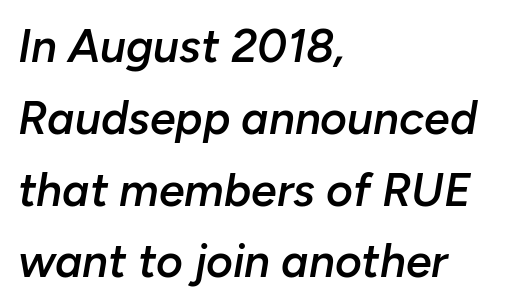
{"italic": "yes", "lean": "right", "slant_degrees": 10, "bold": "semi", "weight": "semibold", "width": "normal", "stroke_contrast": "low", "x_height": "medium", "monospaced": "no", "underline": "no", "align": "left", "line_spacing": "normal", "line_spacing_ratio": 1.56, "letter_spacing": "normal", "letter_spacing_em": 0.0, "glyph_px": 46}
